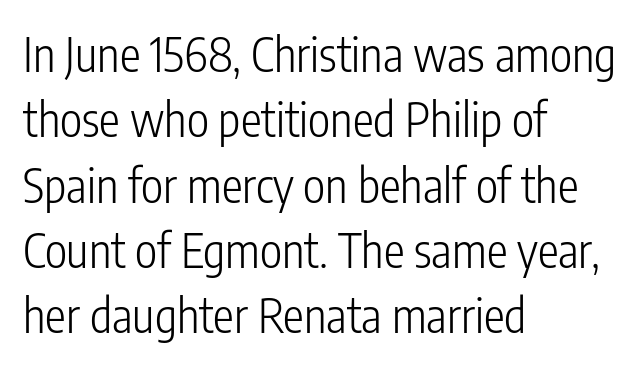
The lines are quadded left. The baseline area is clear. You can tell it's not italic because the verticals are truly vertical. Letter spacing: default. Font category for this specimen: sans-serif. The passage shown is typed in a proportional face where columns would drift.
